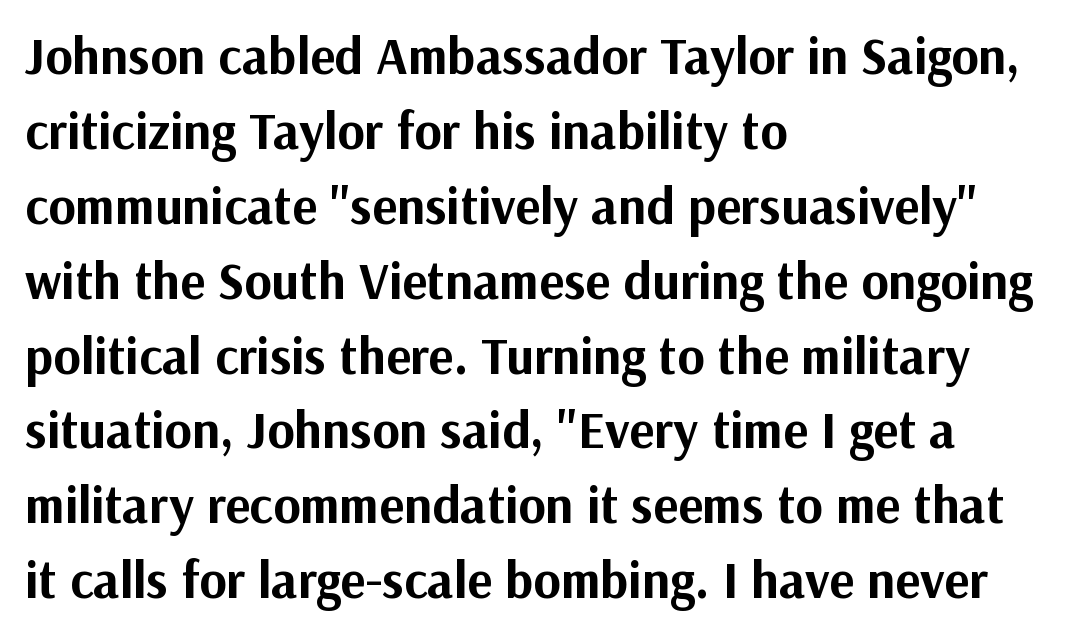
Q: Is the text bold? A: Yes.
Q: Is the text italic (slanted)? A: No, it is upright.
Q: Is the typeface a serif or a sans-serif typeface? A: Sans-serif.
Q: Is the text underlined? A: No.
Q: How is the paragraph aligned? A: Left-aligned.
Q: Is the spacing between letters normal or unusually wide? A: Normal.
Q: Is the spacing between lines tight, normal or loose? A: Normal.
Q: Width (condensed, normal, or wide)? A: Normal.
Q: Stroke contrast? A: Medium.
Q: x-height? A: Medium.
Q: Monospaced? A: No.
